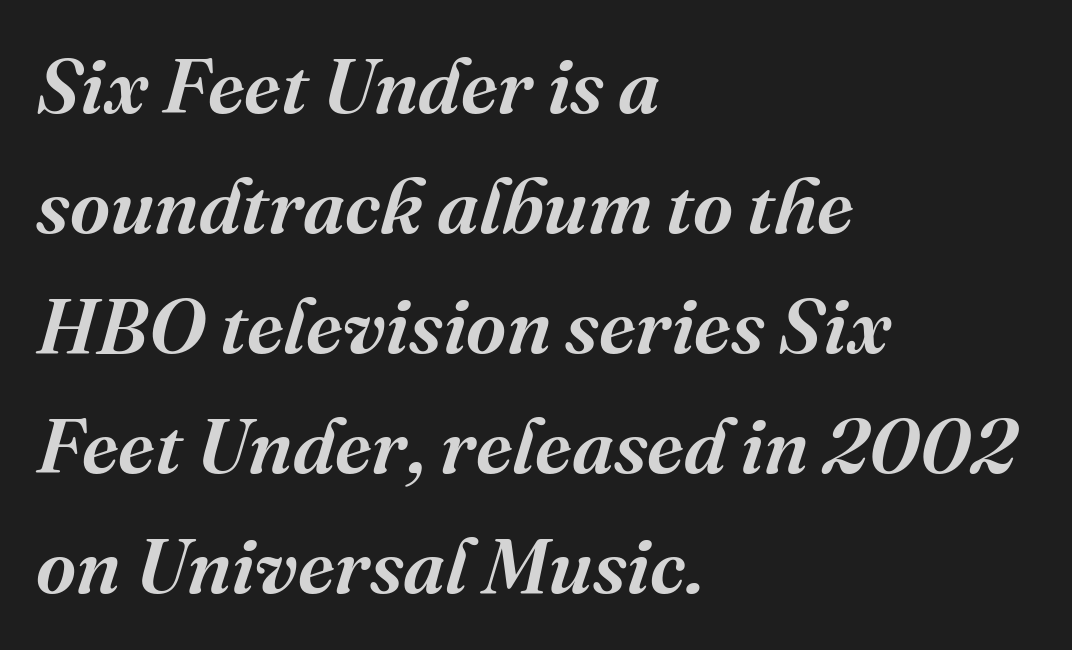
How are the letters spaced? Ordinarily, with no added tracking. A typesetter would call this leading conventional body-copy spacing. The face used here has a pronounced slope to its letters. Typographically, this falls in the serif category. The strokes are fattened partway — semibold, not bold. Short and long lines alike share a common starting point at left.
